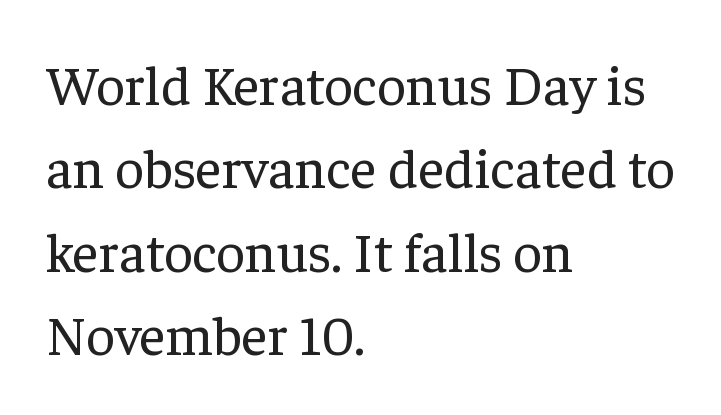
Q: Is the text bold? A: No.
Q: Is the text italic (slanted)? A: No, it is upright.
Q: Is the typeface a serif or a sans-serif typeface? A: Serif.
Q: Is the text underlined? A: No.
Q: How is the paragraph aligned? A: Left-aligned.
Q: Is the spacing between letters normal or unusually wide? A: Normal.
Q: Is the spacing between lines tight, normal or loose? A: Normal.
Q: Width (condensed, normal, or wide)? A: Normal.
Q: Stroke contrast? A: Low.
Q: x-height? A: Medium.
Q: Monospaced? A: No.
